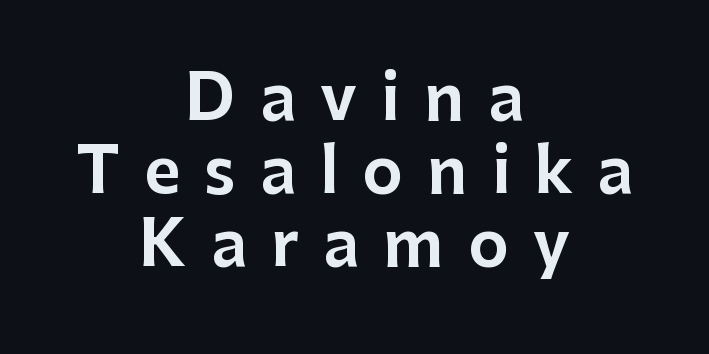
The text was rendered using a sans face with plain stroke endings. Here the designer chose a conventional face with non-uniform glyph widths. Unmarked baselines from the first word to the last. You can tell it's not italic because the verticals are truly vertical. Notice how the passage keeps no hard edge, just a central spine. Here the glyphs are tracked loosely, breaking word shapes into spaced letters.
